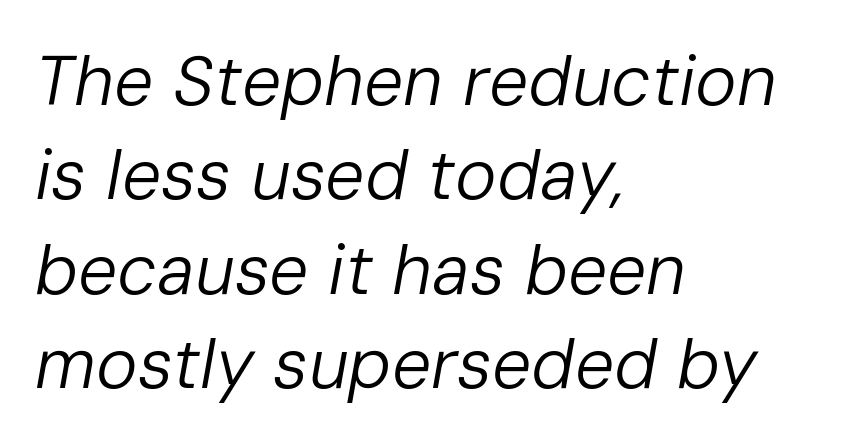
The image shows 70 px regular-weight type, italic (leaning right); set left-aligned, normal line spacing (1.35x), normal letter spacing, not underlined; low stroke contrast and a medium x-height.
